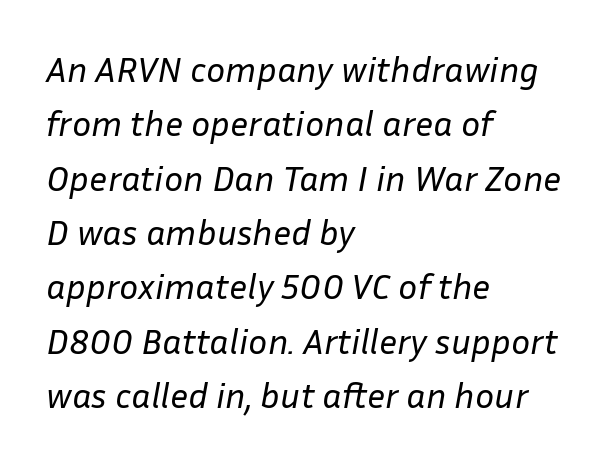
{"italic": "yes", "lean": "right", "slant_degrees": 10, "bold": "no", "weight": "regular", "width": "normal", "stroke_contrast": "low", "x_height": "medium", "monospaced": "no", "underline": "no", "align": "left", "line_spacing": "normal", "line_spacing_ratio": 1.51, "letter_spacing": "normal", "letter_spacing_em": 0.0, "glyph_px": 36}
